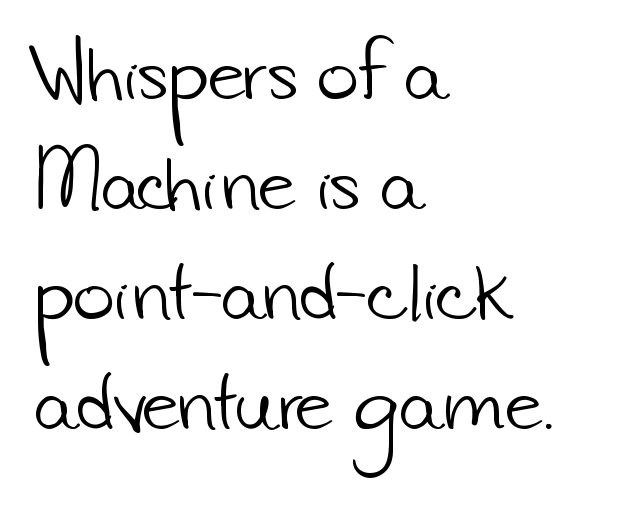
{"serif": "no", "bold": "no", "weight": "light", "width": "normal", "stroke_contrast": "low", "x_height": "small", "monospaced": "no", "underline": "no", "align": "left", "line_spacing": "normal", "line_spacing_ratio": 1.55, "letter_spacing": "normal", "letter_spacing_em": 0.0, "glyph_px": 71}
